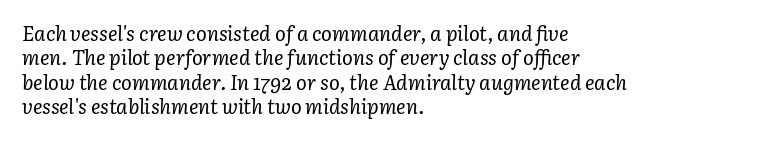
{"italic": "yes", "lean": "right", "slant_degrees": 3, "bold": "no", "underline": "no", "align": "left", "line_spacing_ratio": 1.22, "letter_spacing": "normal", "letter_spacing_em": 0.0, "glyph_px": 20}
